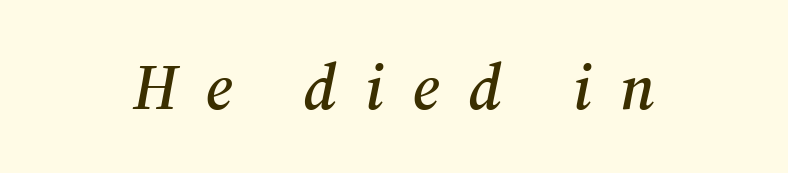
The image shows 64 px serif type, italic (leaning right); set centered, unusually wide letter spacing (+0.45 em), not underlined; medium stroke contrast and a medium x-height.
